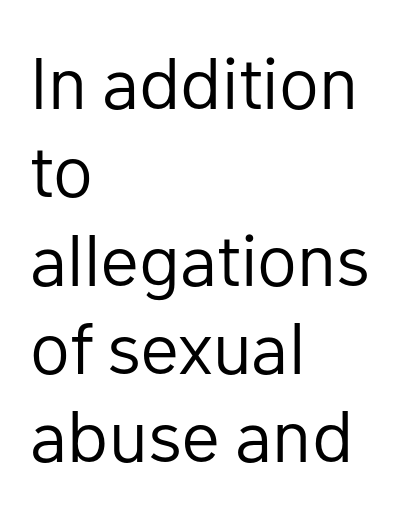
Q: Is the text bold? A: No.
Q: Is the text italic (slanted)? A: No, it is upright.
Q: Is the typeface a serif or a sans-serif typeface? A: Sans-serif.
Q: Is the text underlined? A: No.
Q: How is the paragraph aligned? A: Left-aligned.
Q: Is the spacing between letters normal or unusually wide? A: Normal.
Q: Width (condensed, normal, or wide)? A: Normal.
Q: Stroke contrast? A: Low.
Q: x-height? A: Medium.
Q: Monospaced? A: No.
